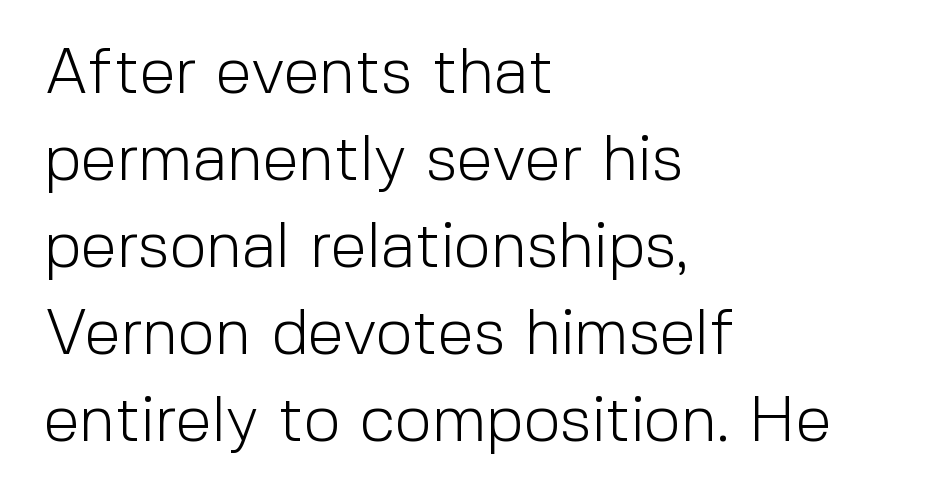
Stems here are at most as thick as an everyday book face. The typeface chosen for these lines omits serifs. How are the letters spaced? Ordinarily, with no added tracking. The compositor pushed each line to the left boundary. Letters rest on an invisible, unmarked baseline.
